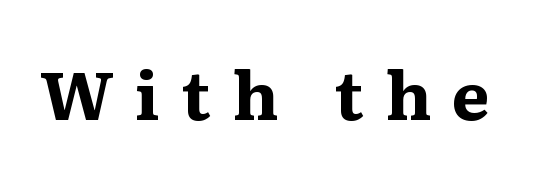
The image shows 67 px bold serif type, upright; set unusually wide letter spacing (+0.32 em), not underlined; medium stroke contrast and a medium x-height.
